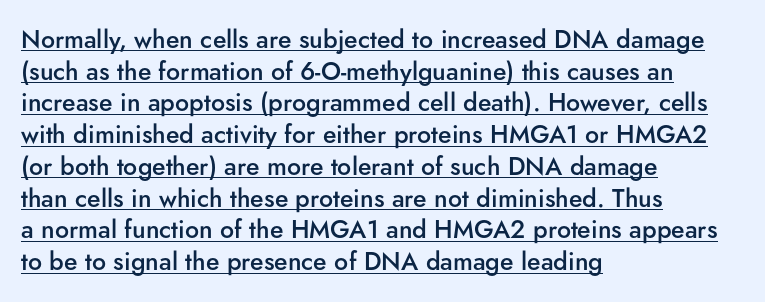
The image shows 25 px text type, upright; set left-aligned, normal line spacing (1.27x), normal letter spacing, underlined.
